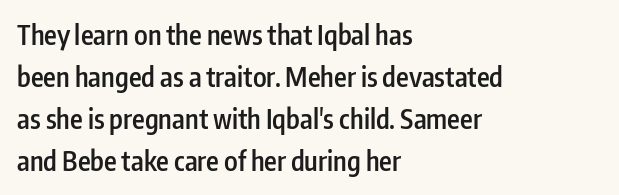
The image shows 27 px text type, upright; set left-aligned, normal line spacing (1.56x), normal letter spacing, not underlined.
